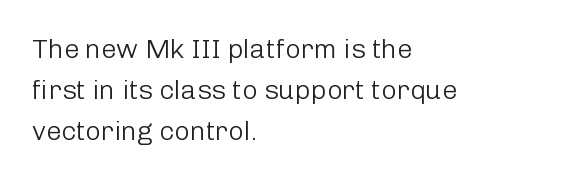
The passage shown stacks its lines at a standard gap. Plain, unruled lines of type. Summary of weight: not heavy and not bold. The rendering keeps characters at their native spacing. Notice how the stems are strictly vertical — no italics here.
